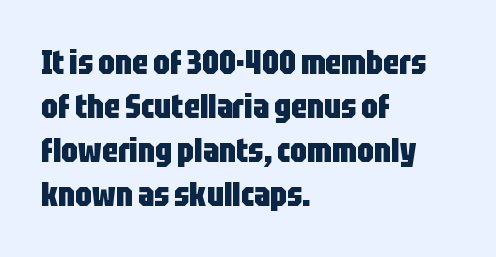
Q: Is the text bold? A: Yes.
Q: Is the text italic (slanted)? A: No, it is upright.
Q: Is the typeface a serif or a sans-serif typeface? A: Sans-serif.
Q: Is the text underlined? A: No.
Q: How is the paragraph aligned? A: Left-aligned.
Q: Is the spacing between letters normal or unusually wide? A: Normal.
Q: Is the spacing between lines tight, normal or loose? A: Normal.
Q: Width (condensed, normal, or wide)? A: Condensed.
Q: Stroke contrast? A: Low.
Q: x-height? A: Large.
Q: Monospaced? A: No.
